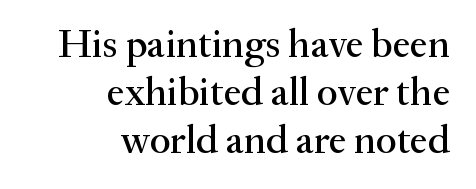
Nothing unusual about the tracking: characters are spaced as the font intends. Decoration check: the copy has no underline. The specimen reads as upright at a glance. Each letter keeps its own natural width here, so spacing adapts to shape. The designer went with a serif here, giving each stem small feet.
